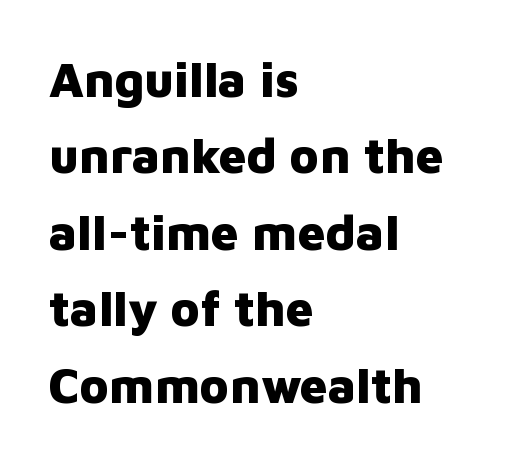
The passage shown has conventional tracking throughout. Nope, not italic — everything's standing straight. Regular leading. The space directly below the letters is spotless. Compared with a centered layout, this one pins lines to the left instead. A typesetter would call this proportional, since set widths differ per character.
